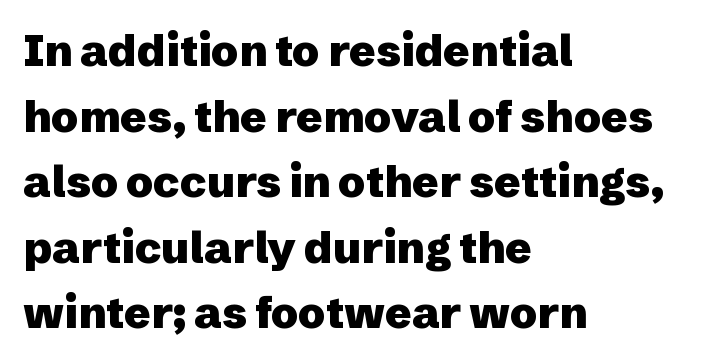
The font's upright variant was chosen for this text. Honestly, the letter spacing is just normal — you wouldn't notice it. The characters display no serif detailing; their extremities are plain. Here the designer chose a conventional face with non-uniform glyph widths.
